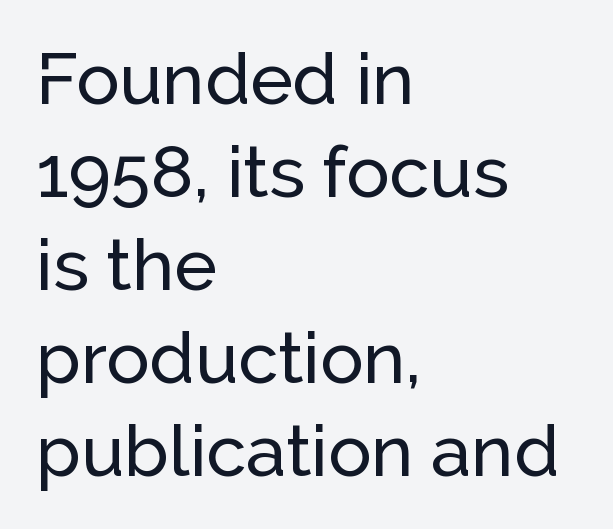
The image shows 72 px sans-serif type, upright; set left-aligned, normal line spacing (1.29x), normal letter spacing, not underlined; low stroke contrast and a medium x-height.
